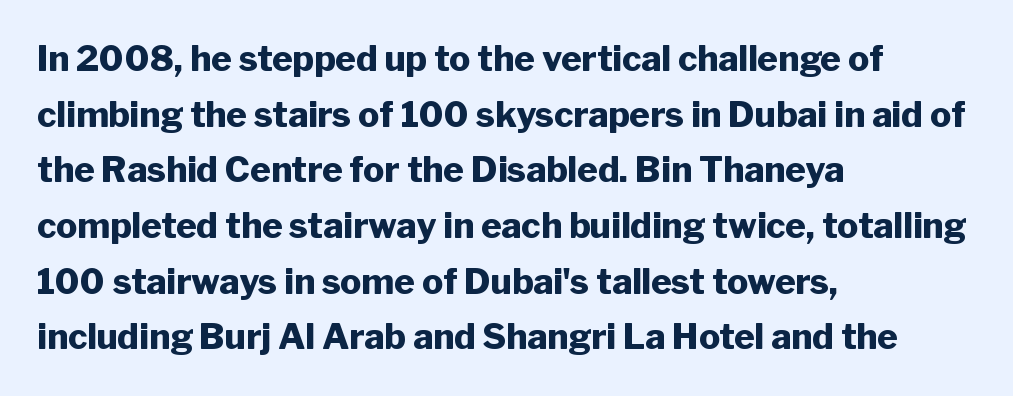
Varying glyph widths throughout — classic text-font behaviour. Rule under the text: the space is simply empty. Nothing sits at the stroke ends, so this counts as sans-serif. In terms of posture, this sample is upright.
